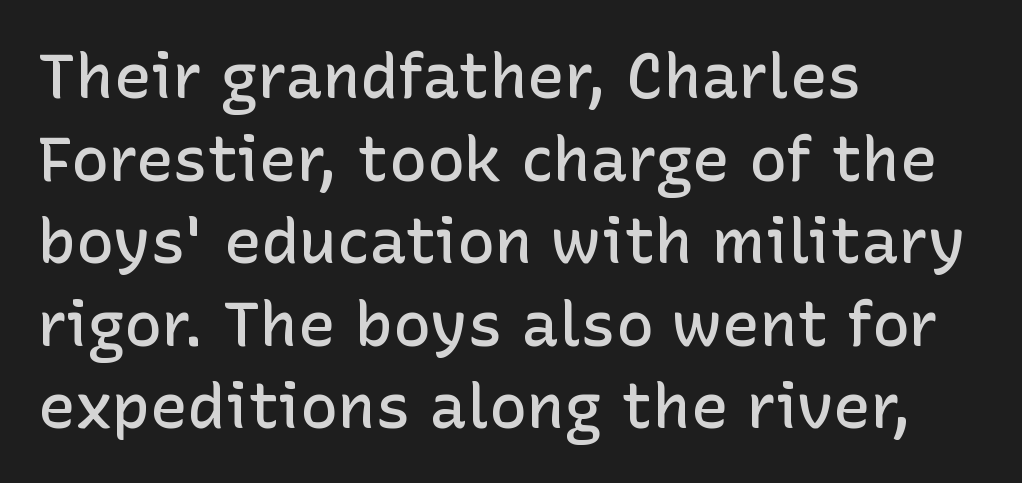
The image shows 63 px semibold sans-serif type, upright; set left-aligned, normal line spacing (1.31x), normal letter spacing, not underlined; low stroke contrast and a medium x-height.
